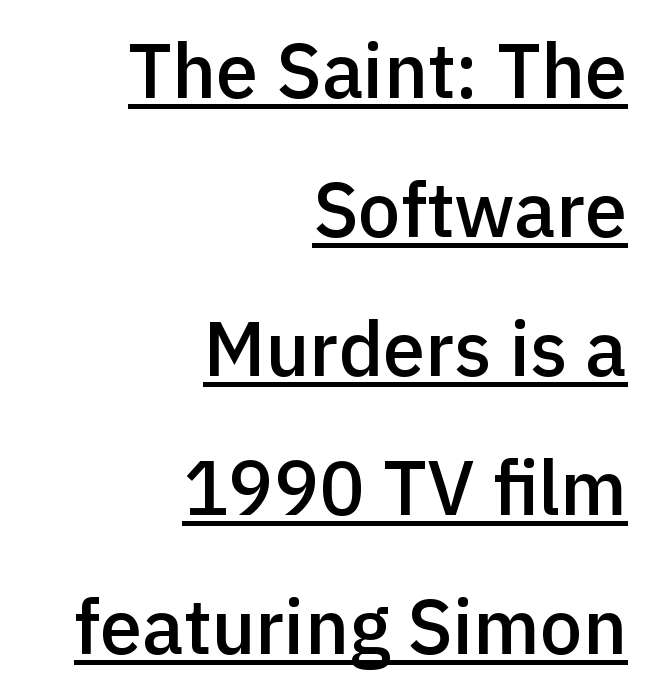
The image shows 76 px semibold sans-serif type, upright; set right-aligned, line spacing 1.83x, normal letter spacing, underlined; a medium x-height.
